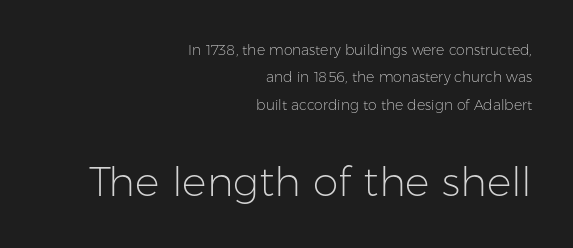
Horizontal alignment here is rightward, an uncommon choice for prose. The specimen omits any rule beneath the text block's lines. The cut favours lightness, reaching ordinary text weight at its darkest. Caption: standard tracking, unaltered.
